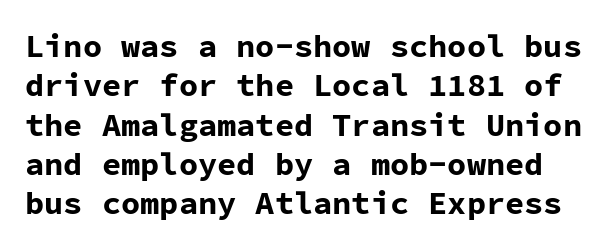
Q: Is the text bold? A: Yes.
Q: Is the text italic (slanted)? A: No, it is upright.
Q: Is the typeface a serif or a sans-serif typeface? A: Sans-serif.
Q: Is the text underlined? A: No.
Q: Is the spacing between letters normal or unusually wide? A: Normal.
Q: Width (condensed, normal, or wide)? A: Normal.
Q: Stroke contrast? A: Low.
Q: x-height? A: Medium.
Q: Monospaced? A: Yes.
